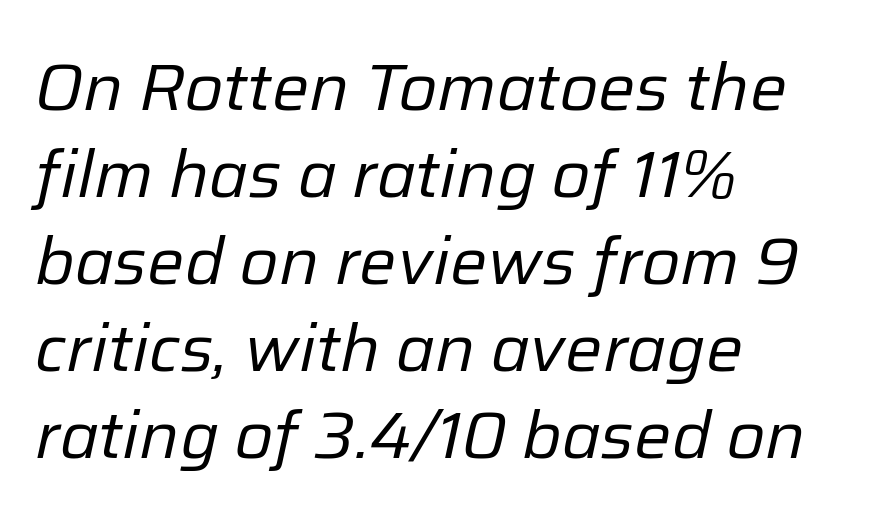
The letterforms sit shoulder to shoulder at normal distance. This sample uses an oblique cut, with every glyph tilted off the vertical. This reads as an unemphasized weight, regular at the heaviest. Does the copy run flush right? No — it runs flush left.
